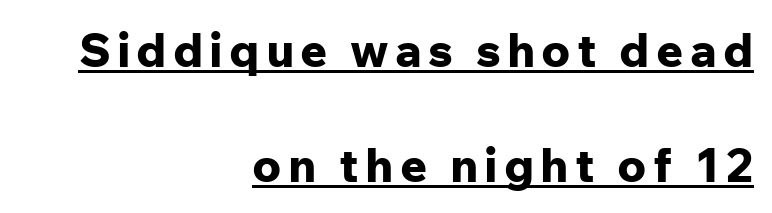
The image shows 47 px bold sans-serif type, upright; set right-aligned, loose line spacing (2.44x), underlined; low stroke contrast and a medium x-height.
